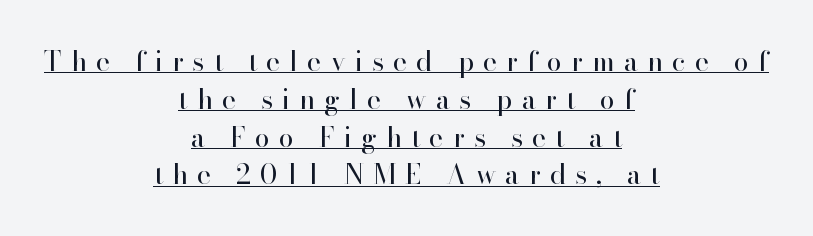
Q: Is the text bold? A: No.
Q: Is the text italic (slanted)? A: No, it is upright.
Q: Is the text underlined? A: Yes.
Q: How is the paragraph aligned? A: Centered.
Q: Is the spacing between letters normal or unusually wide? A: Unusually wide.
Q: Is the spacing between lines tight, normal or loose? A: Normal.
